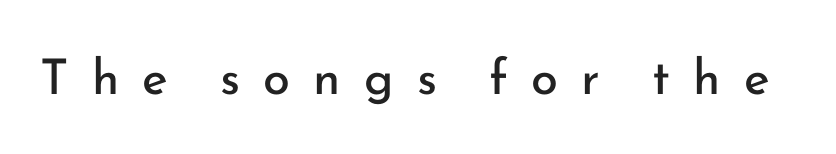
{"serif": "no", "italic": "no", "bold": "no", "weight": "regular", "width": "normal", "stroke_contrast": "low", "x_height": "small", "monospaced": "no", "underline": "no", "letter_spacing": "wide", "letter_spacing_em": 0.47, "glyph_px": 49}
